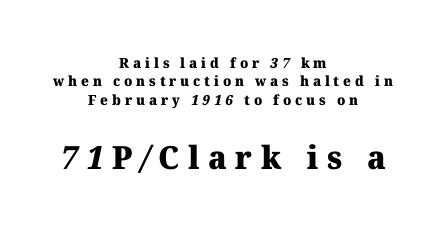
The image shows 32 px heavy serif type; set centered, normal line spacing (1.31x), unusually wide letter spacing (+0.27 em), not underlined; the second (bottom) block is 2.29x larger; medium stroke contrast and a medium x-height.
